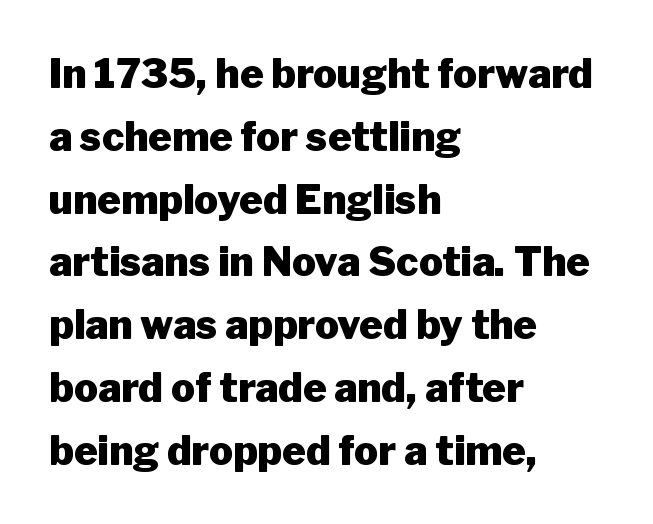
Q: Is the text bold? A: Yes.
Q: Is the text italic (slanted)? A: No, it is upright.
Q: Is the typeface a serif or a sans-serif typeface? A: Sans-serif.
Q: Is the text underlined? A: No.
Q: How is the paragraph aligned? A: Left-aligned.
Q: Is the spacing between letters normal or unusually wide? A: Normal.
Q: Is the spacing between lines tight, normal or loose? A: Normal.
Q: Width (condensed, normal, or wide)? A: Normal.
Q: Stroke contrast? A: Low.
Q: x-height? A: Medium.
Q: Monospaced? A: No.
